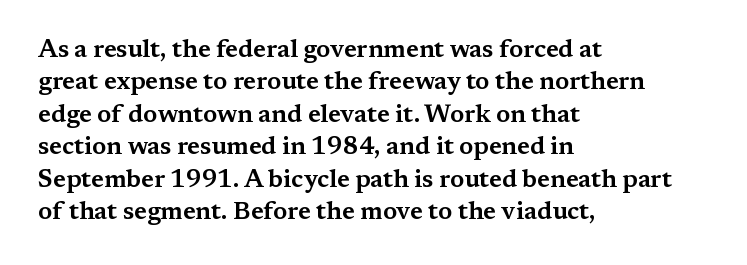
{"italic": "no", "underline": "no", "align": "left", "line_spacing": "normal", "line_spacing_ratio": 1.3, "letter_spacing": "normal", "letter_spacing_em": 0.0, "glyph_px": 25}
